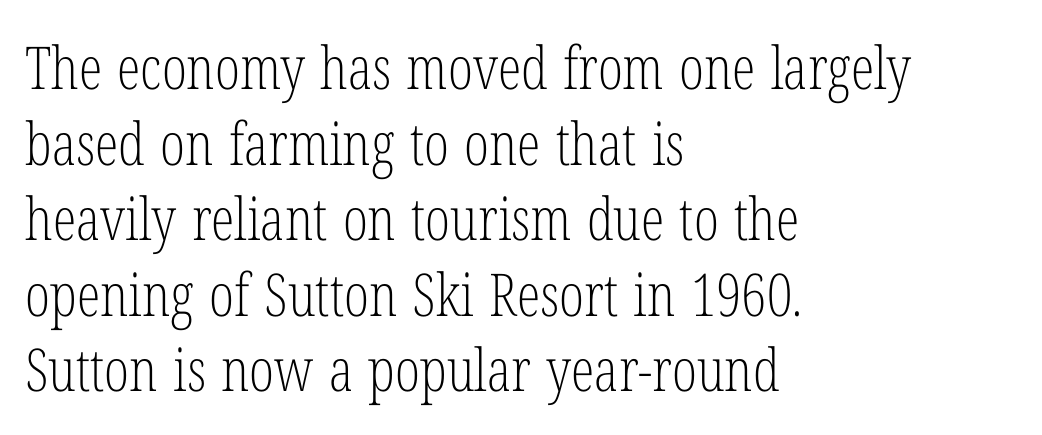
The image shows 59 px light, condensed serif type, upright; set left-aligned, normal line spacing (1.28x), normal letter spacing, not underlined; low stroke contrast and a medium x-height.
